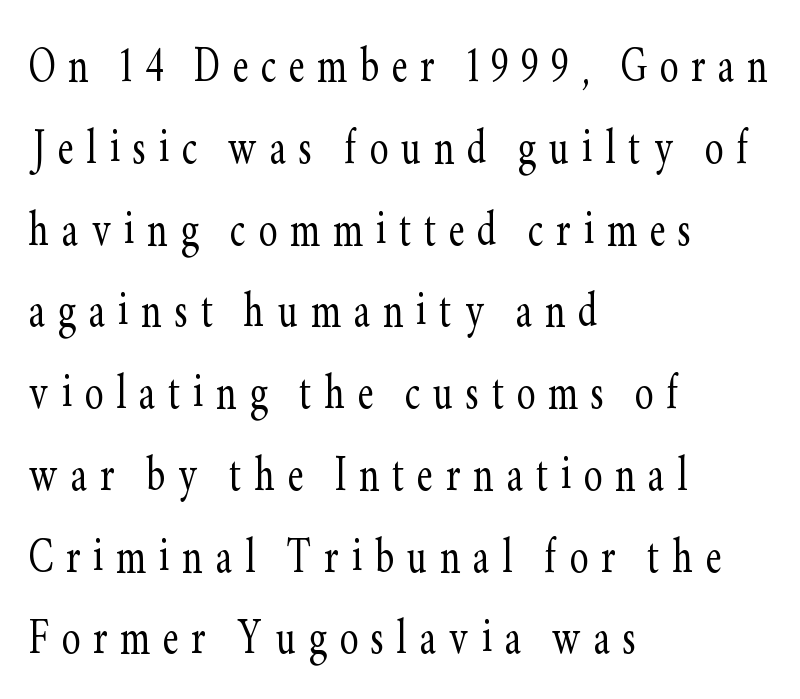
Letter spacing: wide. Stroke thickness stays within the range of a standard reading face or lighter. In terms of posture, this sample is upright. This sample has the flowing, uneven cadence of proportional lettering. In terms of leading, this rendering sits right in the middle. The typeface chosen for these lines features serifs.
